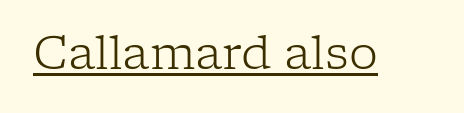
{"serif": "yes", "italic": "no", "bold": "no", "weight": "light", "width": "normal", "stroke_contrast": "low", "x_height": "medium", "monospaced": "no", "underline": "yes", "letter_spacing": "normal", "letter_spacing_em": 0.0, "glyph_px": 46}
